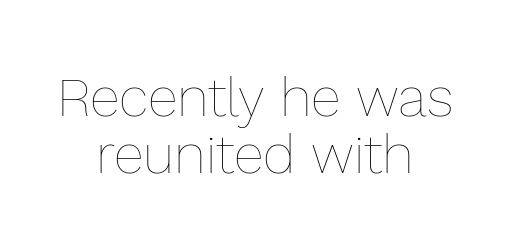
Default kerning and tracking; the words read as compact shapes. Think of a printed novel: that variable character pitch is what you see here. Type without underlining. The text block is weighted toward neither margin, spreading evenly from the middle.
